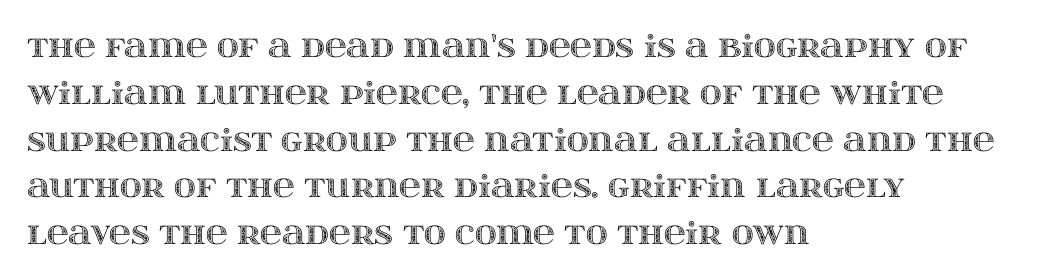
The image shows 30 px wide type, upright; set left-aligned, normal line spacing (1.56x), normal letter spacing, not underlined; a large x-height.
